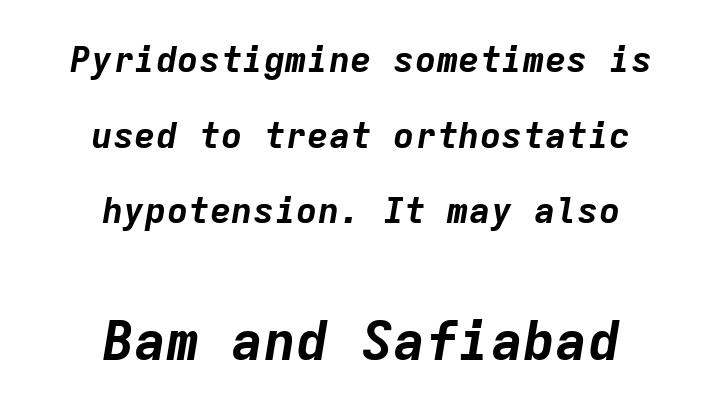
The typesetter chose a symmetrical, centered arrangement here. Characters follow at the spacing the type designer built in. Of the two passages, the one underneath uses the larger point size. Note the uniform advance width — an 'i' takes as much space as an 'm'.
